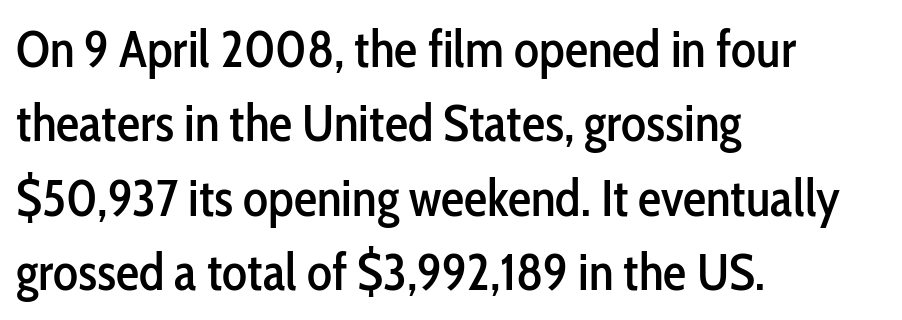
{"serif": "no", "italic": "no", "width": "condensed", "stroke_contrast": "low", "x_height": "medium", "monospaced": "no", "underline": "no", "align": "left", "line_spacing": "normal", "line_spacing_ratio": 1.43, "letter_spacing": "normal", "letter_spacing_em": 0.0, "glyph_px": 52}
